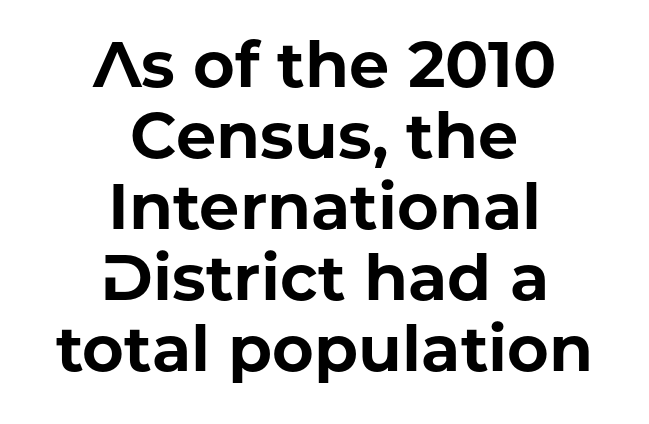
The image shows 64 px bold sans-serif type, upright; set centered, tight line spacing (1.11x), normal letter spacing, not underlined; low stroke contrast and a medium x-height.
